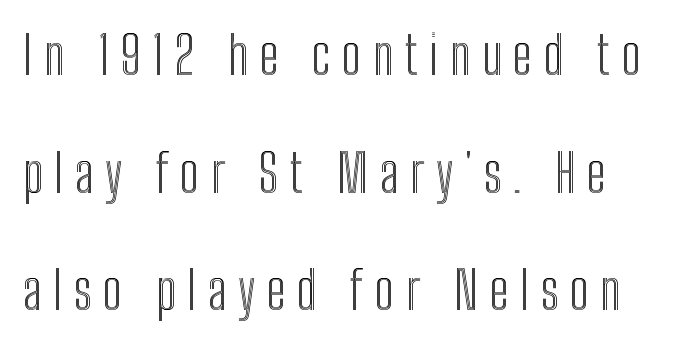
{"italic": "no", "width": "condensed", "x_height": "medium", "monospaced": "no", "underline": "no", "line_spacing": "loose", "line_spacing_ratio": 2.26, "letter_spacing": "wide", "letter_spacing_em": 0.22, "glyph_px": 52}
